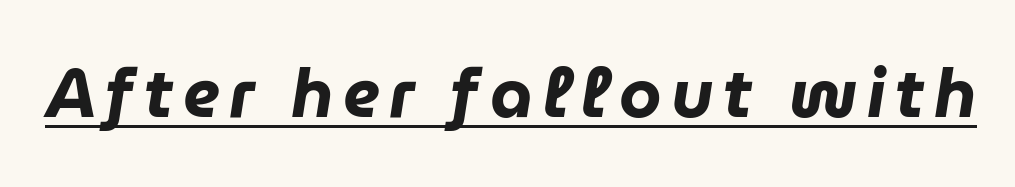
{"italic": "yes", "lean": "right", "slant_degrees": 9, "bold": "yes", "weight": "heavy", "width": "normal", "stroke_contrast": "low", "x_height": "medium", "monospaced": "no", "underline": "yes", "glyph_px": 68}
